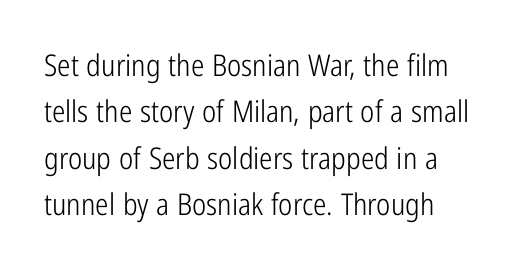
The passage shown is not underscored anywhere. Students, note that the glyphs here touch the page at normal intervals. Type style note: lacks serifs. The lines sit at an ordinary, default distance from one another. Each stroke keeps to a modest, everyday thickness or less.
